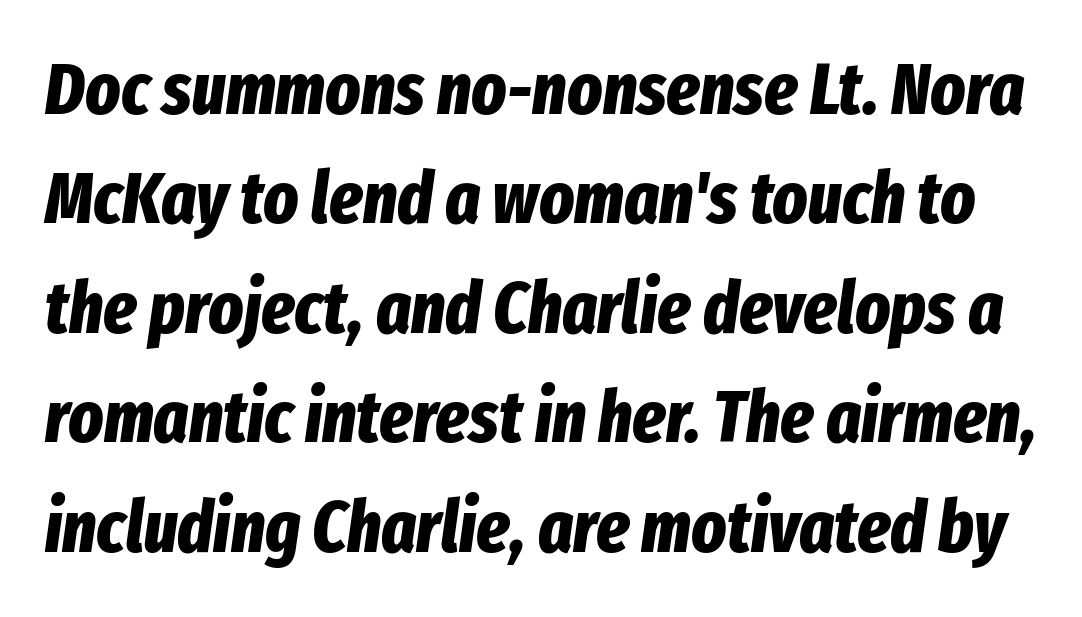
The image shows 73 px bold, condensed type, italic (leaning right); set normal line spacing (1.5x), normal letter spacing, not underlined; low stroke contrast and a medium x-height.
